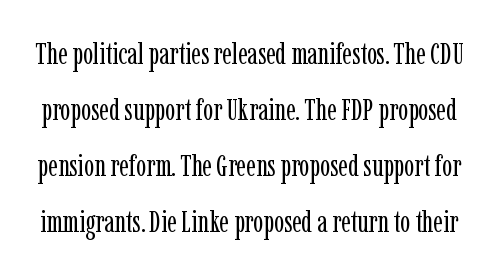
This sample uses an upright cut, with every glyph sitting square on the baseline. Yep, those are serifs on the letters. You could not count columns in this text — the font is proportionally spaced. Between one letter and the next there's only the usual sliver of space.
